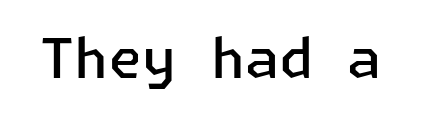
{"serif": "no", "italic": "no", "bold": "semi", "weight": "semibold", "width": "normal", "stroke_contrast": "low", "x_height": "medium", "underline": "no", "letter_spacing": "normal", "letter_spacing_em": 0.0, "glyph_px": 55}
